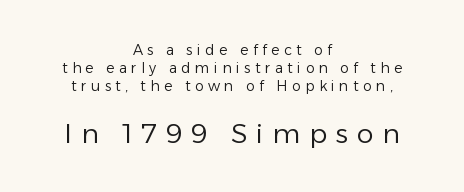
{"italic": "no", "bold": "no", "underline": "no", "align": "center", "line_spacing": "normal", "line_spacing_ratio": 1.28, "letter_spacing": "wide", "letter_spacing_em": 0.32, "larger_block": "second", "size_ratio": 1.93, "glyph_px": 27}
